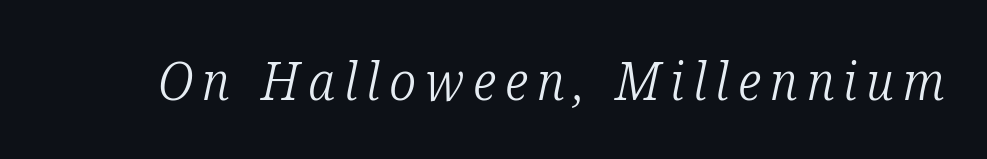
{"serif": "yes", "italic": "yes", "lean": "right", "slant_degrees": 12, "bold": "no", "weight": "light", "width": "condensed", "stroke_contrast": "low", "x_height": "medium", "monospaced": "no", "underline": "no", "glyph_px": 53}
